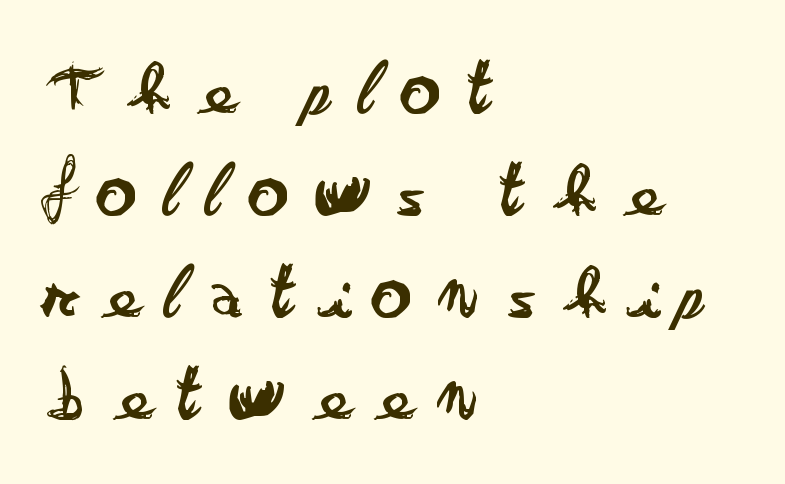
{"serif": "no", "italic": "no", "bold": "no", "weight": "regular", "width": "wide", "stroke_contrast": "low", "x_height": "small", "monospaced": "no", "underline": "no", "align": "left", "line_spacing": "normal", "line_spacing_ratio": 1.29, "letter_spacing": "wide", "letter_spacing_em": 0.35, "glyph_px": 79}
